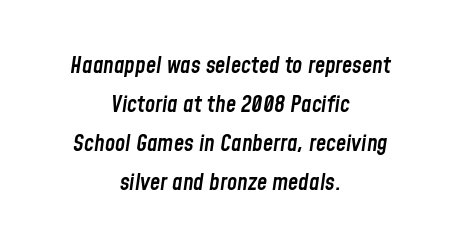
{"italic": "yes", "lean": "right", "slant_degrees": 8, "bold": "semi", "underline": "no", "align": "center", "line_spacing": "normal", "line_spacing_ratio": 1.7, "letter_spacing": "normal", "letter_spacing_em": 0.0, "glyph_px": 23}
